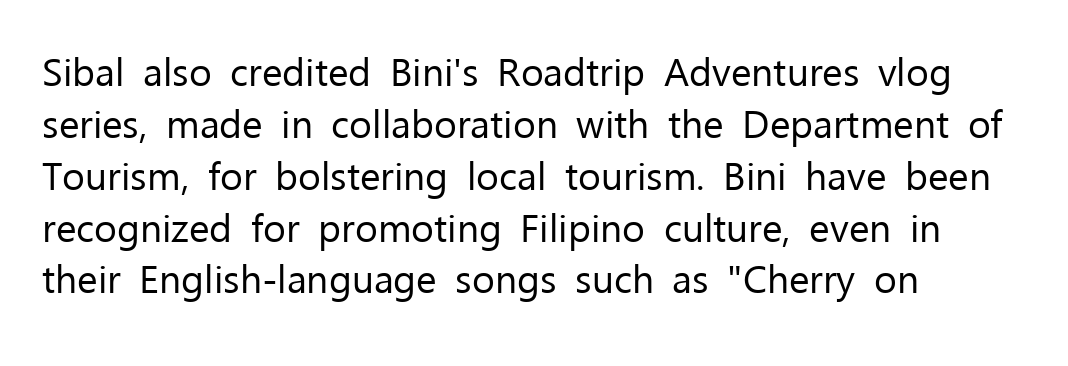
The image shows 39 px regular-weight sans-serif type, upright; set left-aligned, normal line spacing (1.33x), normal letter spacing, not underlined; low stroke contrast and a medium x-height.
